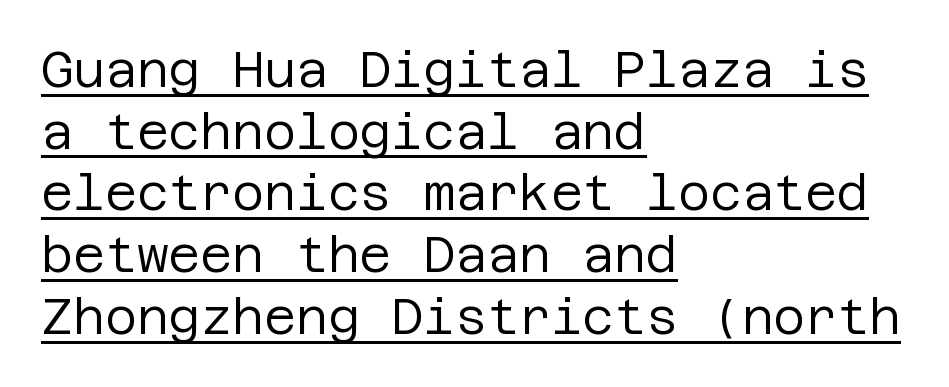
Q: Is the text bold? A: No.
Q: Is the text italic (slanted)? A: No, it is upright.
Q: Is the typeface a serif or a sans-serif typeface? A: Sans-serif.
Q: Is the text underlined? A: Yes.
Q: How is the paragraph aligned? A: Left-aligned.
Q: Is the spacing between letters normal or unusually wide? A: Normal.
Q: Is the spacing between lines tight, normal or loose? A: Normal.
Q: Width (condensed, normal, or wide)? A: Normal.
Q: Stroke contrast? A: Low.
Q: x-height? A: Large.
